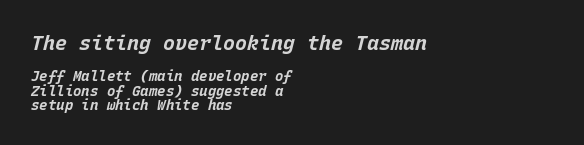
Q: Is the text bold? A: Yes.
Q: Is the text italic (slanted)? A: Yes, it leans right by about 15 degrees.
Q: Is the text underlined? A: No.
Q: How is the paragraph aligned? A: Left-aligned.
Q: Is the spacing between letters normal or unusually wide? A: Normal.
Q: Is the spacing between lines tight, normal or loose? A: Tight.
Q: Which block of text is set in a larger size, the first (top) or the second (bottom)? A: The first (top) one.
